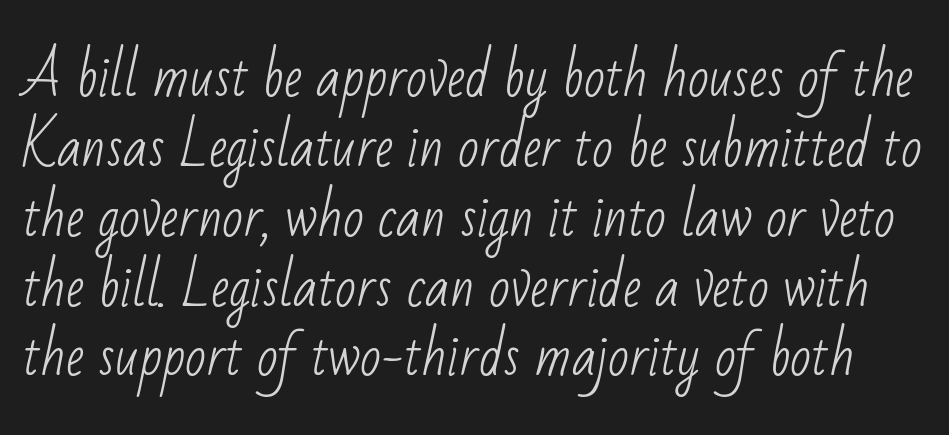
The image shows 55 px light, condensed sans-serif type; set normal line spacing (1.27x), normal letter spacing, not underlined; low stroke contrast and a small x-height.
